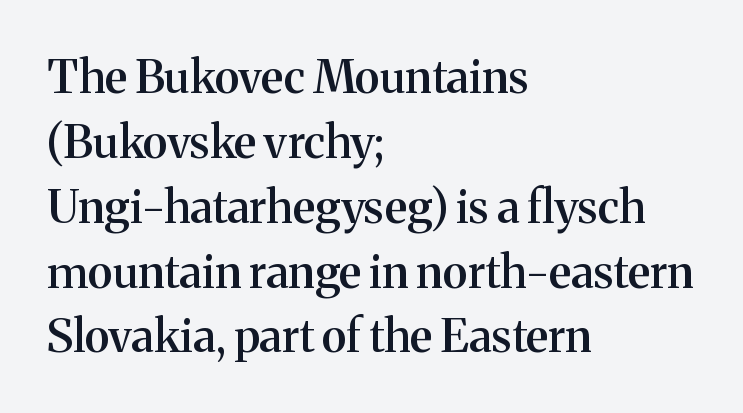
{"serif": "yes", "italic": "no", "bold": "semi", "weight": "semibold", "width": "normal", "stroke_contrast": "medium", "x_height": "medium", "monospaced": "no", "underline": "no", "align": "left", "line_spacing": "normal", "line_spacing_ratio": 1.41, "letter_spacing": "normal", "letter_spacing_em": 0.0, "glyph_px": 46}
